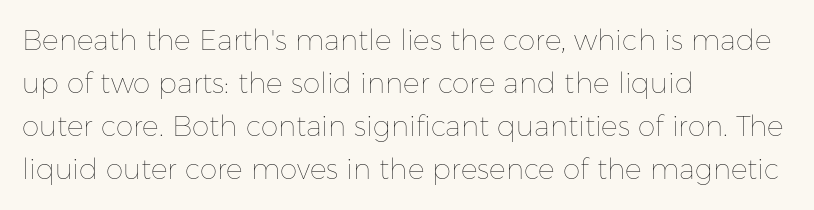
{"italic": "no", "bold": "no", "weight": "thin", "width": "normal", "stroke_contrast": "low", "x_height": "medium", "monospaced": "no", "underline": "no", "align": "left", "line_spacing": "normal", "line_spacing_ratio": 1.54, "letter_spacing": "normal", "letter_spacing_em": 0.0, "glyph_px": 28}
